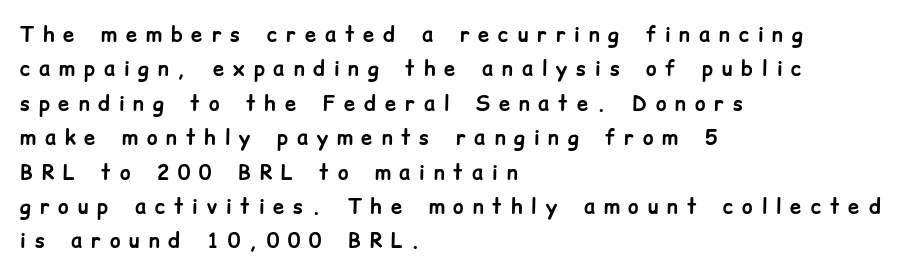
The image shows 20 px bold type, upright; set left-aligned, line spacing 1.72x, unusually wide letter spacing (+0.45 em), not underlined.
